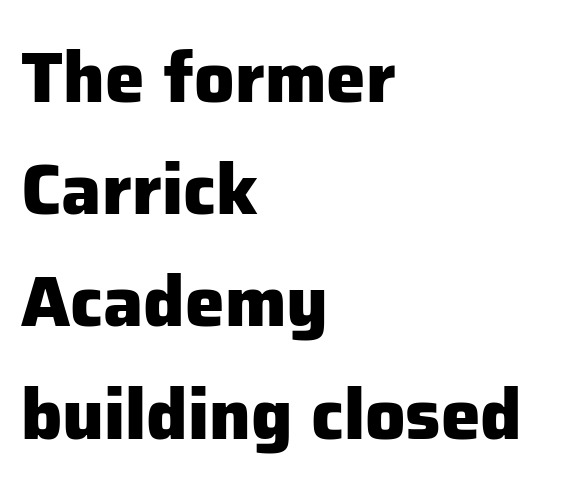
{"serif": "no", "italic": "no", "bold": "yes", "weight": "heavy", "width": "normal", "stroke_contrast": "low", "x_height": "medium", "monospaced": "no", "underline": "no", "align": "left", "line_spacing": "normal", "line_spacing_ratio": 1.58, "letter_spacing": "normal", "letter_spacing_em": 0.0, "glyph_px": 71}
